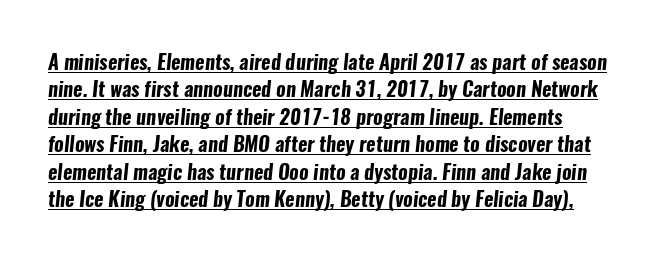
The image shows 20 px bold type; set normal line spacing (1.37x), normal letter spacing, underlined.
